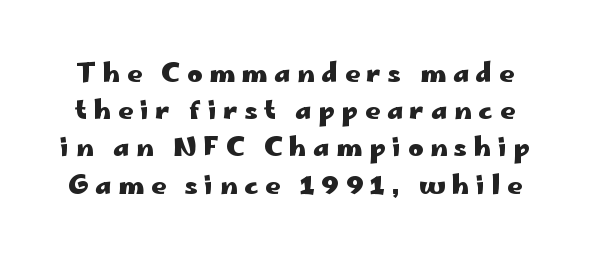
{"italic": "no", "bold": "yes", "underline": "no", "line_spacing": "normal", "line_spacing_ratio": 1.43, "letter_spacing": "wide", "letter_spacing_em": 0.26, "glyph_px": 26}
